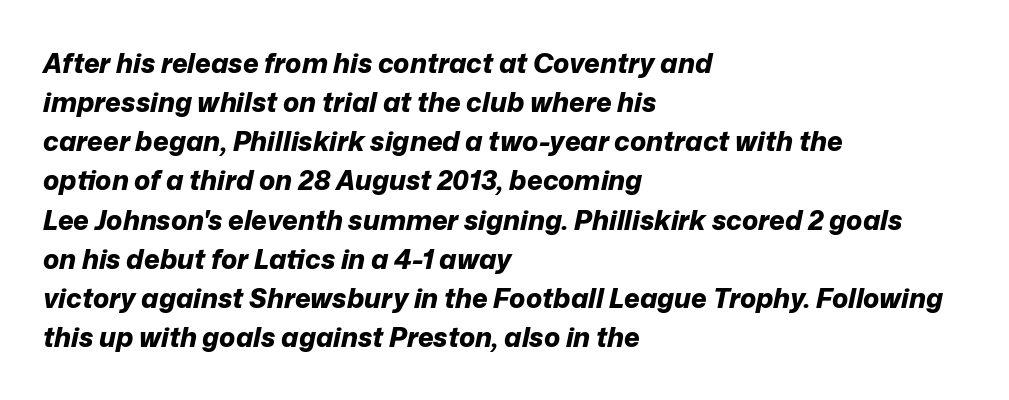
{"italic": "yes", "lean": "right", "slant_degrees": 12, "bold": "yes", "underline": "no", "align": "left", "line_spacing": "normal", "line_spacing_ratio": 1.45, "letter_spacing": "normal", "letter_spacing_em": 0.0, "glyph_px": 27}
